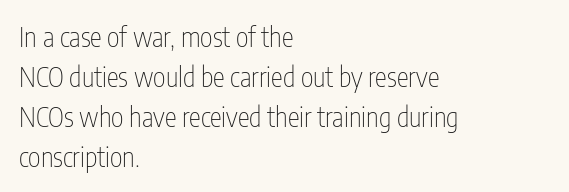
Italic: no, the glyphs are upright roman. Observe the ordinary spacing: letters are neighbours, not strangers. Line spacing here is normal. The zone under the glyphs is completely vacant. These lines stack with their left ends in a neat column.
